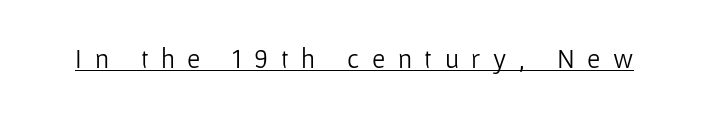
Q: Is the text bold? A: No.
Q: Is the text italic (slanted)? A: No, it is upright.
Q: Is the text underlined? A: Yes.
Q: Is the spacing between letters normal or unusually wide? A: Unusually wide.
